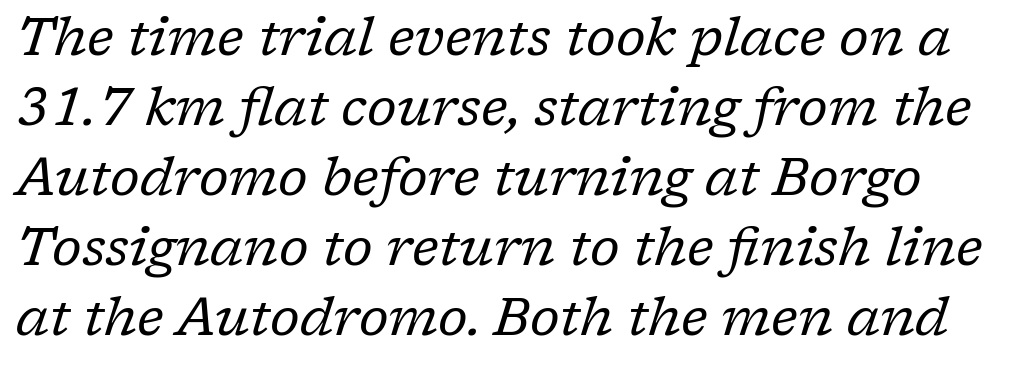
Rendered with sloped, italic letterforms. Heaviness? Minimal to ordinary, like unemphasized prose. This block has exactly the height ordinary leading produces. Words float on clear page, feet unadorned. The characters display serif detailing at their extremities.
